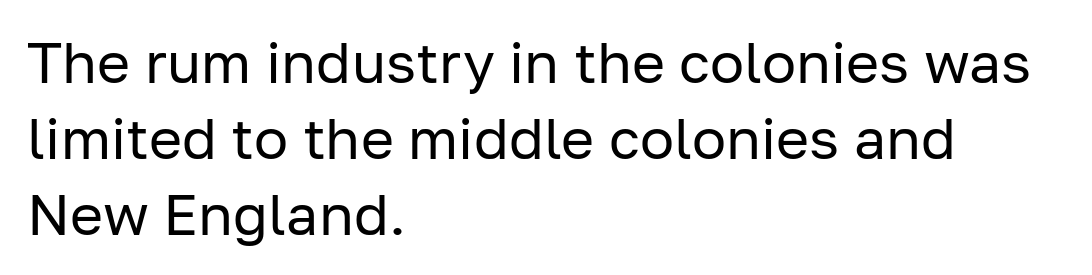
Each row of text sits above clean, open space. Where is the straight margin? On the left. This rendering employs a face without finishing strokes, i.e., a sans-serif. Spacing verdict: proportional, widths tailored to each character. Stems and bowls with no extra thickness — not bold.
